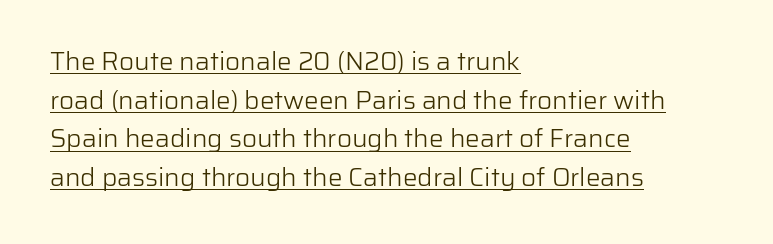
The image shows 26 px text type, upright; set left-aligned, normal line spacing (1.49x), normal letter spacing, underlined.
